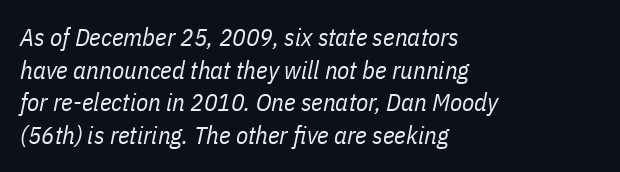
The words here are not underlined. Each word holds together tightly as a unit, with standard inter-letter gaps. Evenly set lines give the paragraph a standard silhouette. An italicized treatment has been applied to the whole sample.
